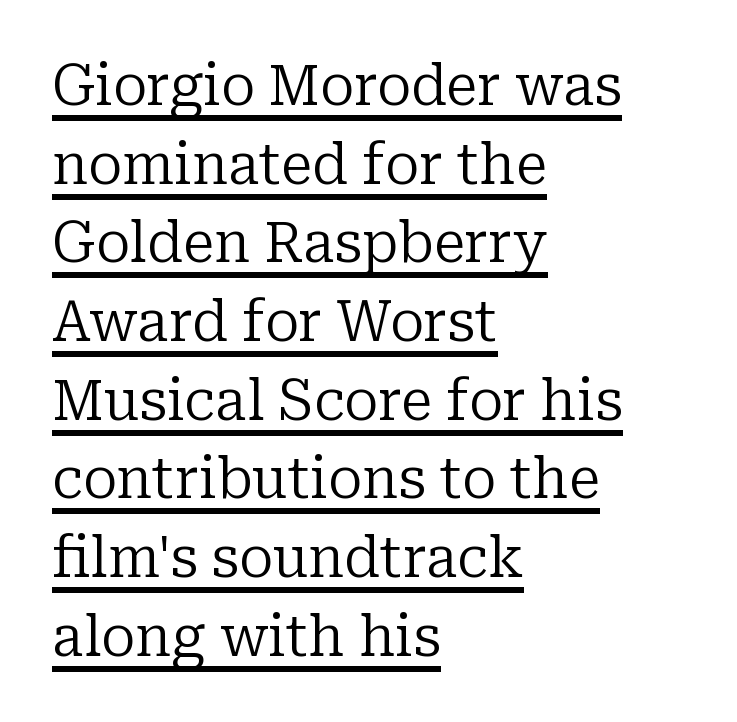
Q: Is the text bold? A: No.
Q: Is the text italic (slanted)? A: No, it is upright.
Q: Is the typeface a serif or a sans-serif typeface? A: Serif.
Q: Is the text underlined? A: Yes.
Q: How is the paragraph aligned? A: Left-aligned.
Q: Is the spacing between letters normal or unusually wide? A: Normal.
Q: Is the spacing between lines tight, normal or loose? A: Normal.
Q: Width (condensed, normal, or wide)? A: Normal.
Q: Stroke contrast? A: Low.
Q: x-height? A: Medium.
Q: Monospaced? A: No.
